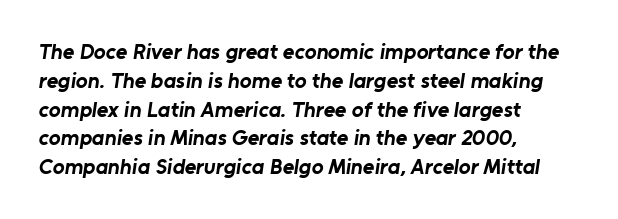
The passage shown is not underscored anywhere. Does the copy run flush right? No — it runs flush left. The rendering keeps characters at their native spacing. Caption: bold face, heavy strokes. Leading matches the norm, producing a regular column.
